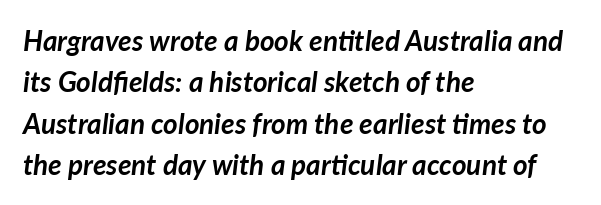
The image shows 28 px semibold type, italic (leaning right); set left-aligned, normal line spacing (1.48x), normal letter spacing, not underlined; low stroke contrast and a medium x-height.
